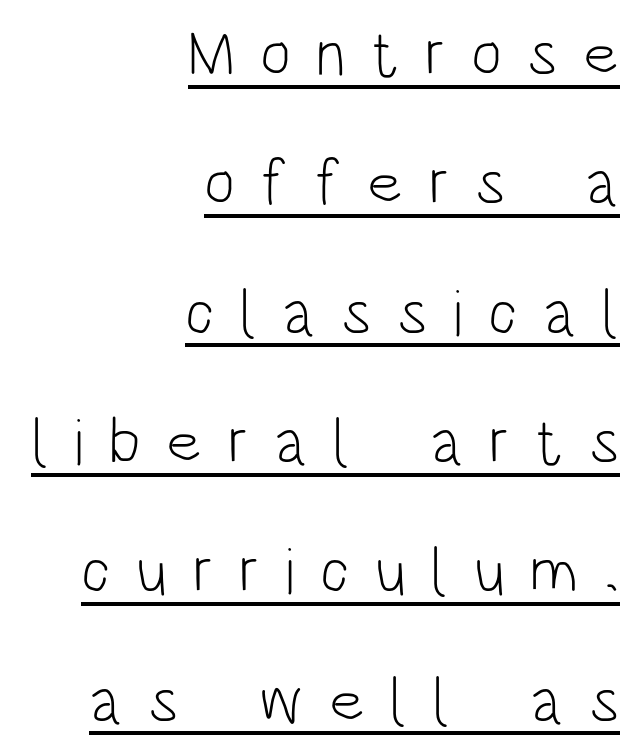
Unlike a traditional serif, this face leaves its strokes unadorned. One-word summary of the alignment: right. Proportional: the letters do not fall into vertical columns. The letters stand straight up with perfectly vertical stems. Stroke mass is kept to a normal reading level or below. Leading: increased.
